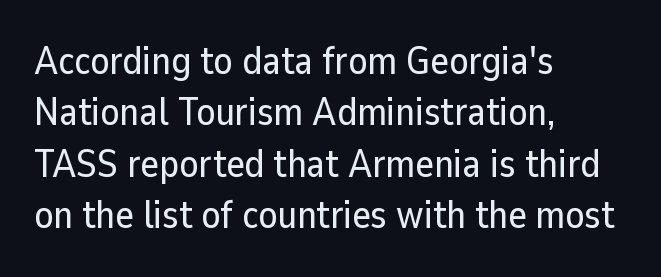
{"serif": "no", "italic": "no", "width": "normal", "stroke_contrast": "low", "x_height": "medium", "monospaced": "no", "underline": "no", "align": "left", "line_spacing": "normal", "line_spacing_ratio": 1.32, "letter_spacing": "normal", "letter_spacing_em": 0.0, "glyph_px": 39}
